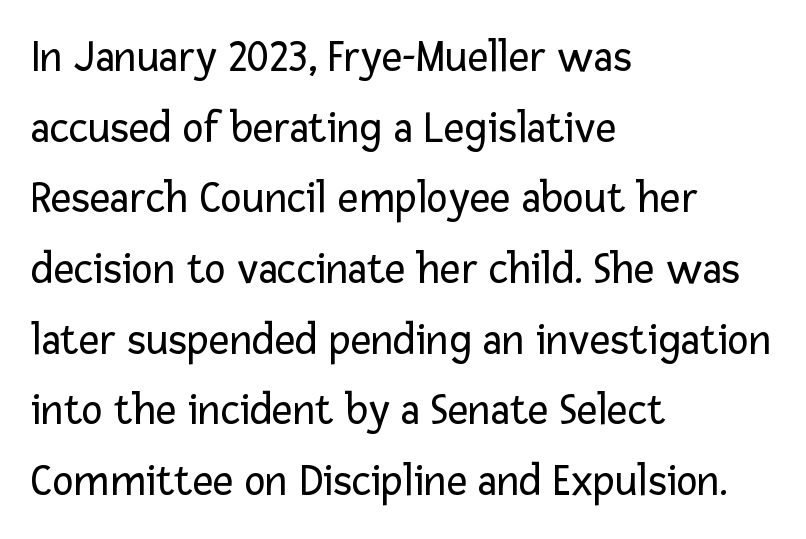
Q: Is the text bold? A: No.
Q: Is the text italic (slanted)? A: No, it is upright.
Q: Is the typeface a serif or a sans-serif typeface? A: Sans-serif.
Q: Is the text underlined? A: No.
Q: How is the paragraph aligned? A: Left-aligned.
Q: Is the spacing between letters normal or unusually wide? A: Normal.
Q: Is the spacing between lines tight, normal or loose? A: Normal.
Q: Width (condensed, normal, or wide)? A: Normal.
Q: Stroke contrast? A: Low.
Q: x-height? A: Medium.
Q: Monospaced? A: No.
